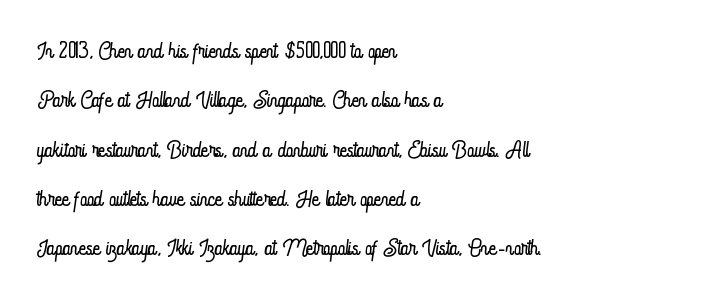
{"bold": "no", "weight": "light", "width": "condensed", "stroke_contrast": "low", "x_height": "small", "monospaced": "no", "underline": "no", "align": "left", "line_spacing": "normal", "line_spacing_ratio": 1.59, "letter_spacing": "normal", "letter_spacing_em": 0.0, "glyph_px": 31}
